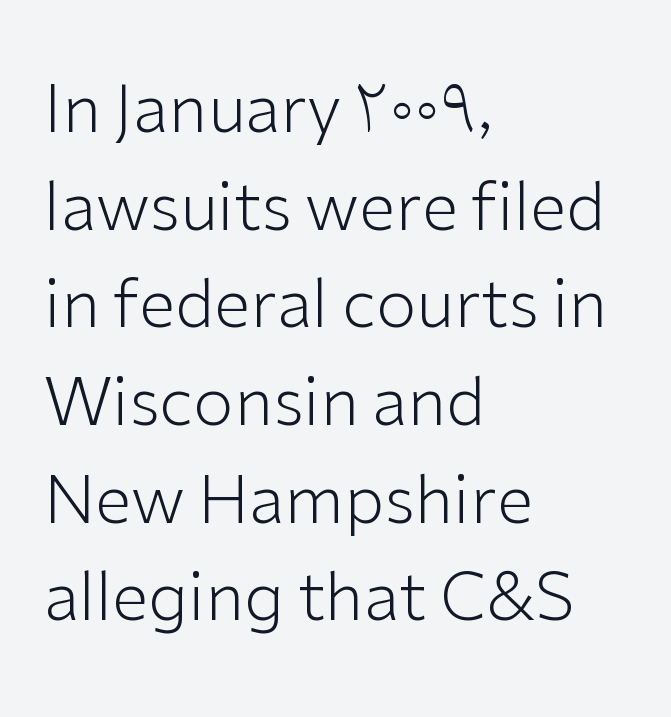
If you drew a line through each stem, it would be perfectly vertical. The face looks like a standard text weight, possibly lighter. Rows of type keep a routine distance in the vertical direction. A classic flush-left, rag-right setting is used for this passage. Nobody drew a line under any word here.
